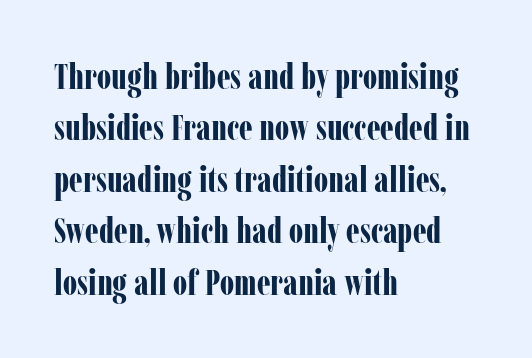
The image shows 36 px bold, condensed serif type, upright; set left-aligned, normal line spacing (1.43x), normal letter spacing, not underlined; low stroke contrast and a medium x-height.
